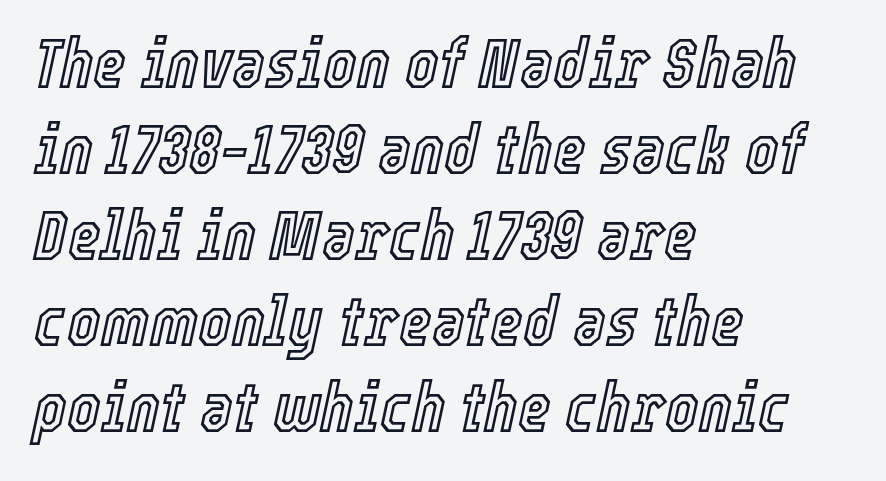
Q: Is the text italic (slanted)? A: Yes, it leans right by about 12 degrees.
Q: Is the text underlined? A: No.
Q: How is the paragraph aligned? A: Left-aligned.
Q: Is the spacing between letters normal or unusually wide? A: Normal.
Q: Width (condensed, normal, or wide)? A: Condensed.
Q: x-height? A: Medium.
Q: Monospaced? A: No.
